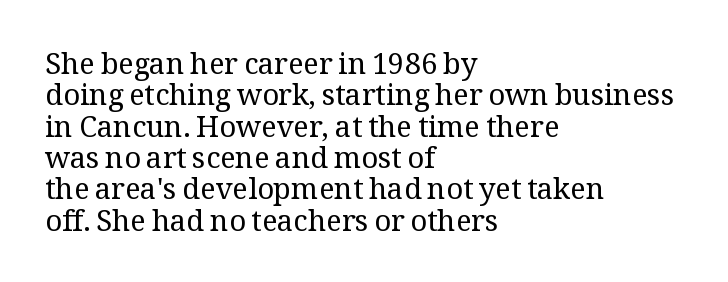
Q: Is the text bold? A: No.
Q: Is the text italic (slanted)? A: No, it is upright.
Q: Is the typeface a serif or a sans-serif typeface? A: Serif.
Q: Is the text underlined? A: No.
Q: How is the paragraph aligned? A: Left-aligned.
Q: Is the spacing between letters normal or unusually wide? A: Normal.
Q: Is the spacing between lines tight, normal or loose? A: Tight.
Q: Width (condensed, normal, or wide)? A: Normal.
Q: Stroke contrast? A: Medium.
Q: x-height? A: Medium.
Q: Monospaced? A: No.
